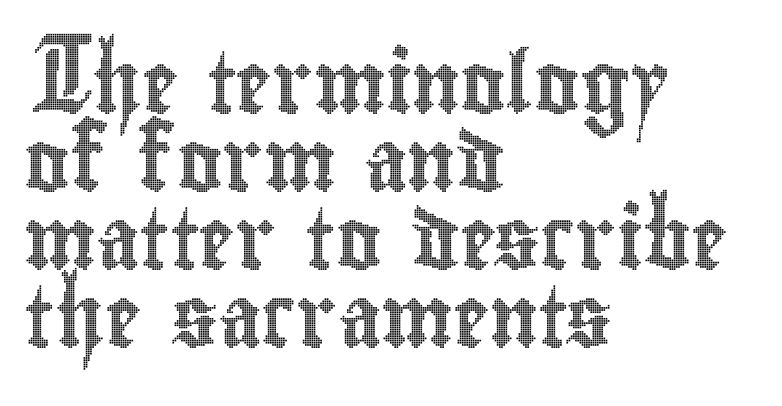
Q: Is the text italic (slanted)? A: No, it is upright.
Q: Is the text underlined? A: No.
Q: How is the paragraph aligned? A: Left-aligned.
Q: Is the spacing between letters normal or unusually wide? A: Normal.
Q: Is the spacing between lines tight, normal or loose? A: Normal.
Q: Width (condensed, normal, or wide)? A: Condensed.
Q: x-height? A: Small.
Q: Monospaced? A: No.
